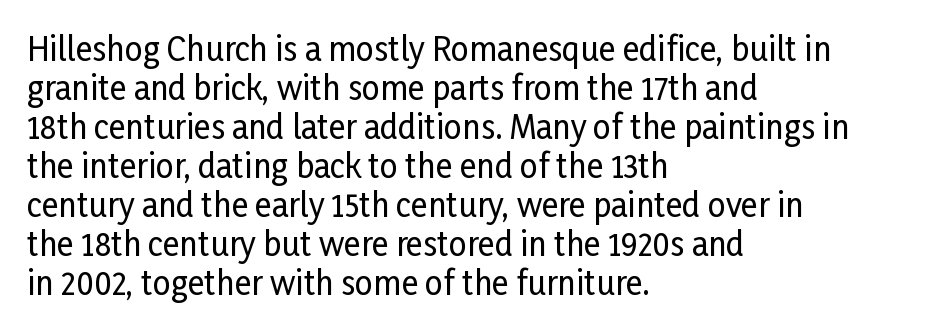
You could not count columns in this text — the font is proportionally spaced. Nobody drew a line under any word here. Teacher's note: observe the even left margin — that is flush-left alignment. No italicization has been applied; the sample stays upright.
